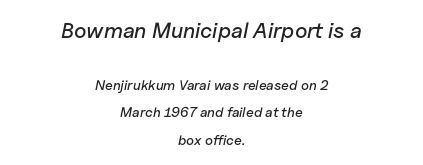
Q: Is the text italic (slanted)? A: Yes, it leans right by about 11 degrees.
Q: Is the text underlined? A: No.
Q: How is the paragraph aligned? A: Centered.
Q: Is the spacing between letters normal or unusually wide? A: Normal.
Q: Is the spacing between lines tight, normal or loose? A: Loose.
Q: Which block of text is set in a larger size, the first (top) or the second (bottom)? A: The first (top) one.
